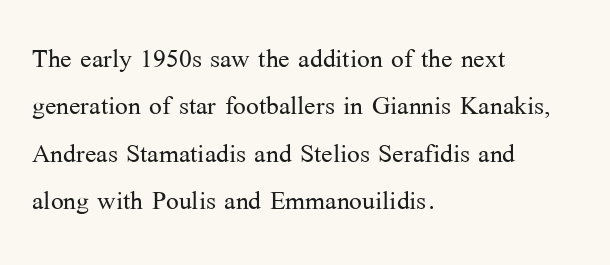
{"serif": "yes", "italic": "no", "bold": "no", "weight": "light", "width": "normal", "stroke_contrast": "medium", "x_height": "medium", "monospaced": "no", "underline": "no", "align": "left", "line_spacing": "normal", "line_spacing_ratio": 1.39, "letter_spacing": "normal", "letter_spacing_em": 0.0, "glyph_px": 34}
